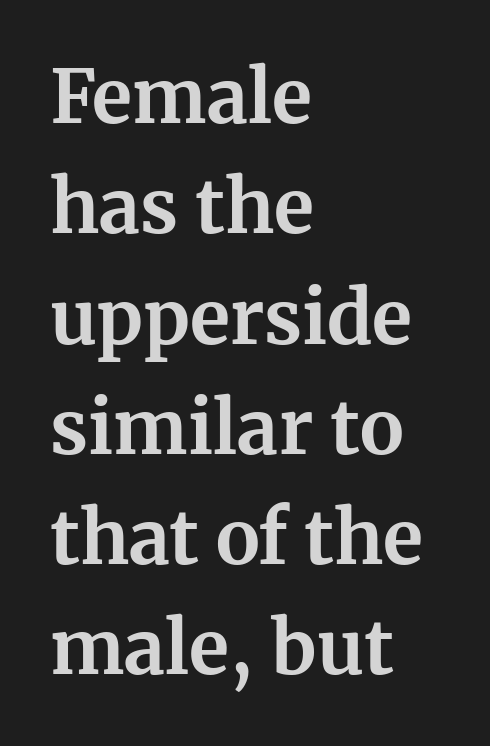
Q: Is the text bold? A: Yes.
Q: Is the text italic (slanted)? A: No, it is upright.
Q: Is the typeface a serif or a sans-serif typeface? A: Serif.
Q: Is the text underlined? A: No.
Q: How is the paragraph aligned? A: Left-aligned.
Q: Is the spacing between letters normal or unusually wide? A: Normal.
Q: Is the spacing between lines tight, normal or loose? A: Normal.
Q: Width (condensed, normal, or wide)? A: Normal.
Q: Stroke contrast? A: Medium.
Q: x-height? A: Medium.
Q: Monospaced? A: No.
